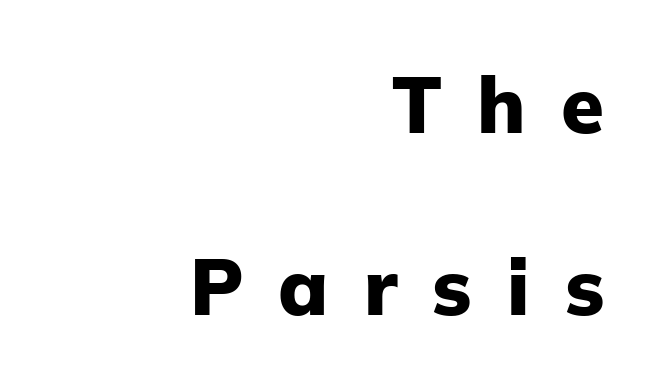
Q: Is the text bold? A: Yes.
Q: Is the text italic (slanted)? A: No, it is upright.
Q: Is the typeface a serif or a sans-serif typeface? A: Sans-serif.
Q: Is the text underlined? A: No.
Q: How is the paragraph aligned? A: Right-aligned.
Q: Is the spacing between letters normal or unusually wide? A: Unusually wide.
Q: Is the spacing between lines tight, normal or loose? A: Loose.
Q: Width (condensed, normal, or wide)? A: Normal.
Q: Stroke contrast? A: Low.
Q: x-height? A: Medium.
Q: Monospaced? A: No.
